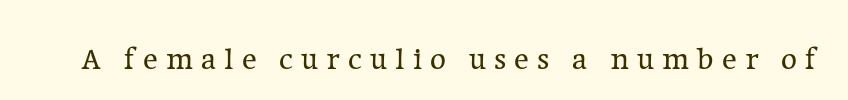
{"serif": "yes", "italic": "no", "bold": "no", "weight": "regular", "width": "normal", "stroke_contrast": "low", "x_height": "medium", "monospaced": "no", "underline": "no", "letter_spacing": "wide", "letter_spacing_em": 0.26, "glyph_px": 31}
